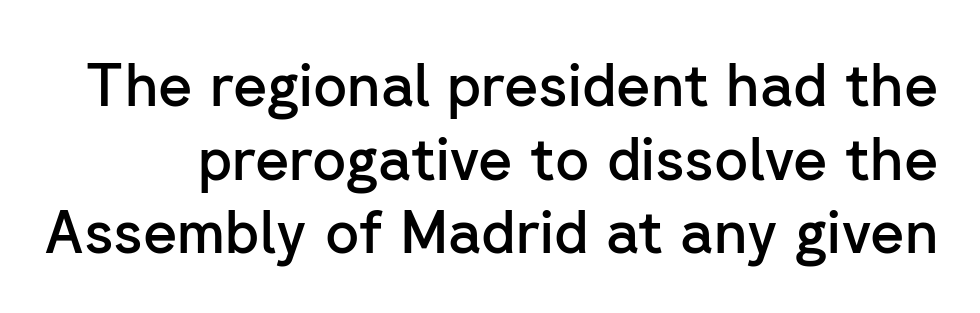
A fair bit of extra ink — the face is semibold, not bold. Honestly, the row spacing looks completely unremarkable. What kind of face is this? One without serifs — a sans. The gap between lines stays unmarked. When letters stand straight like this, we call the style roman or upright. Inter-character spacing is left at the font's built-in metrics.
